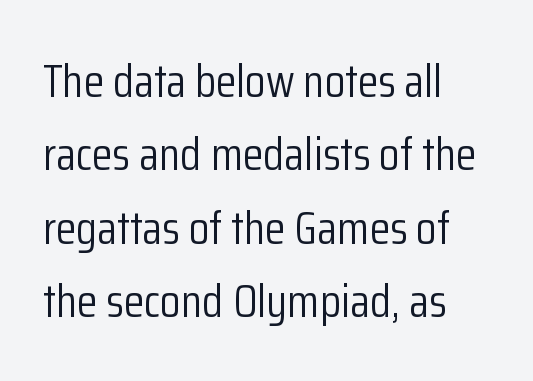
The image shows 47 px light, condensed sans-serif type, upright; set left-aligned, normal line spacing (1.56x), normal letter spacing, not underlined; low stroke contrast and a medium x-height.
